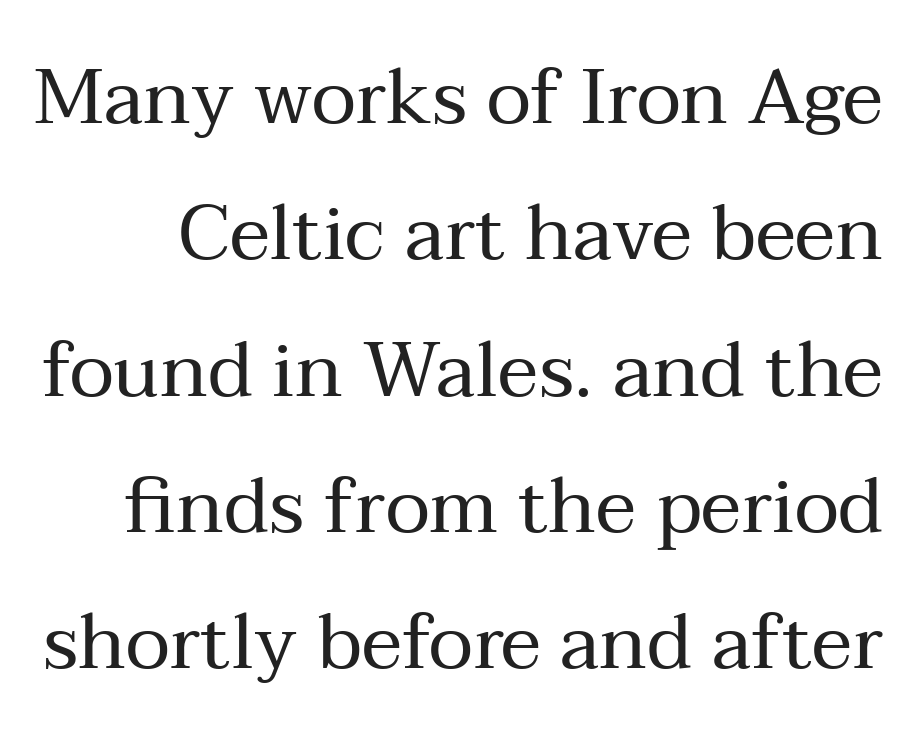
{"serif": "yes", "italic": "no", "bold": "no", "weight": "regular", "width": "normal", "stroke_contrast": "medium", "x_height": "medium", "monospaced": "no", "underline": "no", "line_spacing_ratio": 1.77, "letter_spacing": "normal", "letter_spacing_em": 0.0, "glyph_px": 77}
